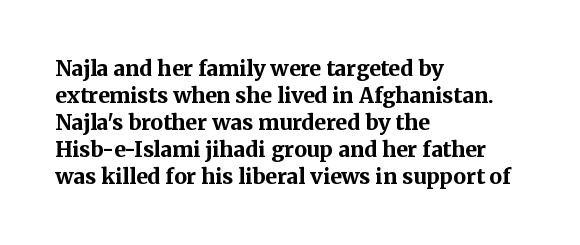
Q: Is the text bold? A: Yes.
Q: Is the text italic (slanted)? A: No, it is upright.
Q: Is the text underlined? A: No.
Q: How is the paragraph aligned? A: Left-aligned.
Q: Is the spacing between letters normal or unusually wide? A: Normal.
Q: Is the spacing between lines tight, normal or loose? A: Normal.
